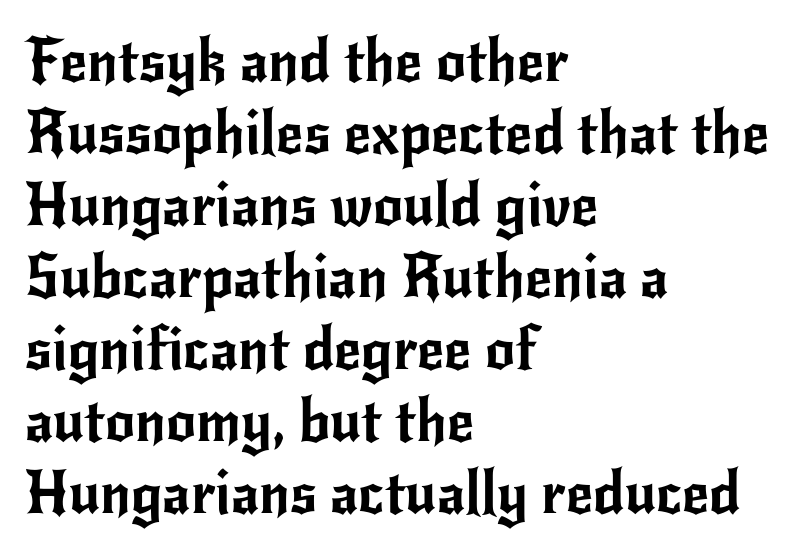
{"serif": "no", "italic": "no", "width": "normal", "stroke_contrast": "low", "x_height": "small", "monospaced": "no", "underline": "no", "align": "left", "line_spacing_ratio": 1.22, "letter_spacing": "normal", "letter_spacing_em": 0.0, "glyph_px": 59}
